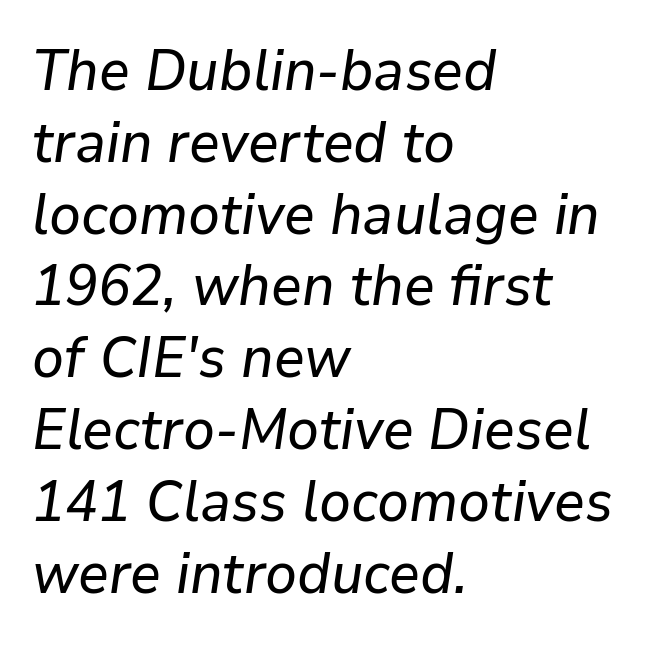
{"italic": "yes", "lean": "right", "slant_degrees": 9, "width": "normal", "stroke_contrast": "low", "x_height": "medium", "monospaced": "no", "underline": "no", "align": "left", "line_spacing": "normal", "line_spacing_ratio": 1.26, "letter_spacing": "normal", "letter_spacing_em": 0.0, "glyph_px": 57}
